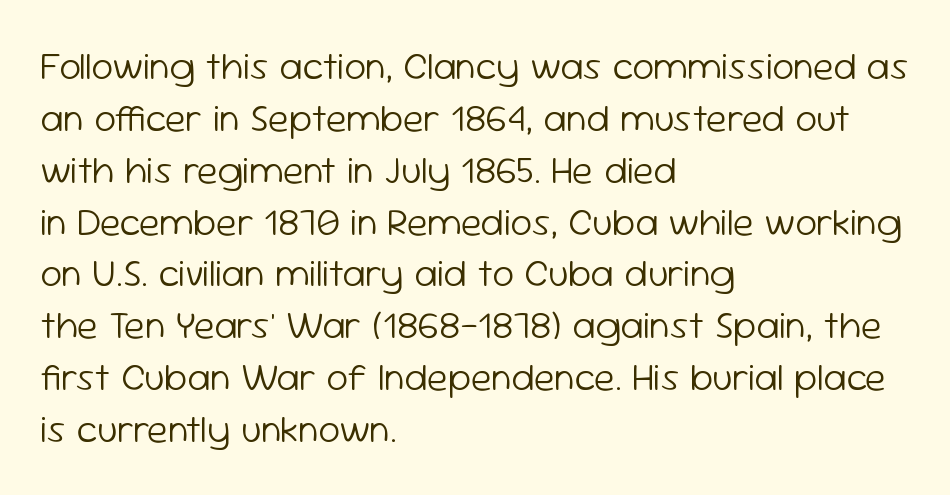
Note the varied advance widths — an 'i' is clearly narrower than an 'm'. A typesetter would mark this as roman, not italic. Type without underlining. Left-aligned paragraph, ragged on the right. Each letter's strokes conclude bluntly, with no projecting serifs. One glance says typical: line gaps are just what's usual.
